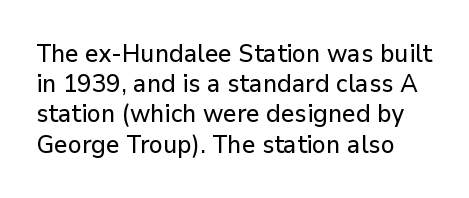
Q: Is the text italic (slanted)? A: No, it is upright.
Q: Is the text underlined? A: No.
Q: Is the spacing between letters normal or unusually wide? A: Normal.
